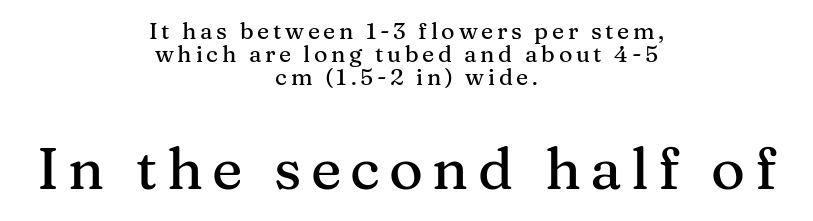
{"serif": "yes", "italic": "no", "width": "normal", "stroke_contrast": "medium", "x_height": "medium", "monospaced": "no", "underline": "no", "align": "center", "line_spacing": "tight", "line_spacing_ratio": 1.01, "larger_block": "second", "size_ratio": 2.52, "glyph_px": 58}
